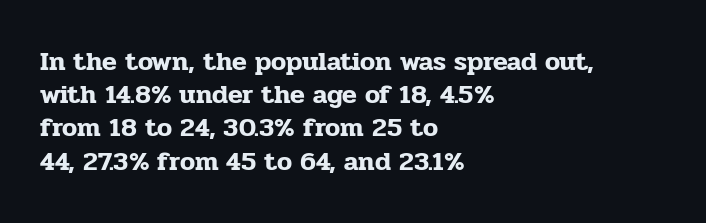
Q: Is the text italic (slanted)? A: No, it is upright.
Q: Is the text underlined? A: No.
Q: How is the paragraph aligned? A: Left-aligned.
Q: Is the spacing between letters normal or unusually wide? A: Normal.
